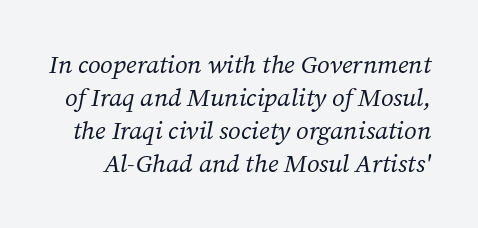
The font is comparable to plain body text, perhaps lighter. Letter spacing: default. Line spacing here is normal. Honestly, there is no underline to notice here at all. If you drew a line through each stem, it would be angled.
